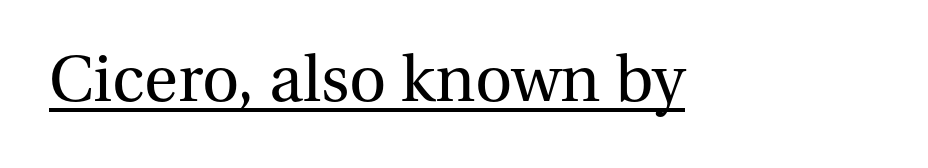
Default kerning and tracking; the words read as compact shapes. The font family rendered here belongs to the serif group. The string is rendered with underlining switched on. These glyphs show unthickened strokes, regular width or finer. Here the designer chose a conventional face with non-uniform glyph widths.
